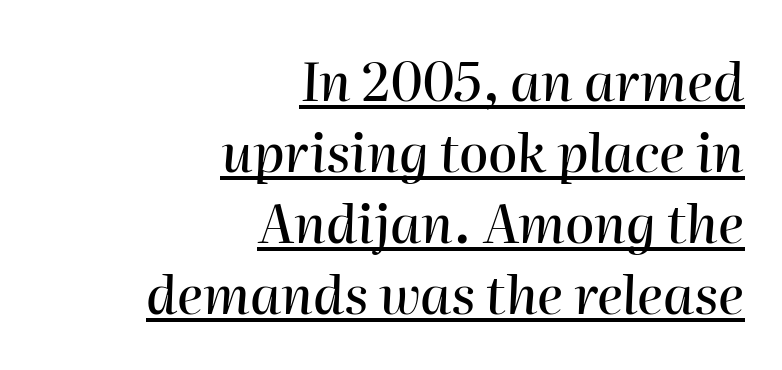
Q: Is the text italic (slanted)? A: Yes, it leans right by about 2 degrees.
Q: Is the text underlined? A: Yes.
Q: How is the paragraph aligned? A: Right-aligned.
Q: Is the spacing between letters normal or unusually wide? A: Normal.
Q: Is the spacing between lines tight, normal or loose? A: Normal.
Q: Width (condensed, normal, or wide)? A: Normal.
Q: Stroke contrast? A: High.
Q: x-height? A: Medium.
Q: Monospaced? A: No.
